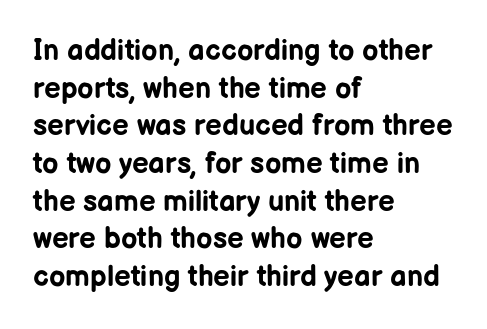
The image shows 29 px bold sans-serif type, upright; set left-aligned, normal line spacing (1.3x), normal letter spacing, not underlined; low stroke contrast and a medium x-height.
